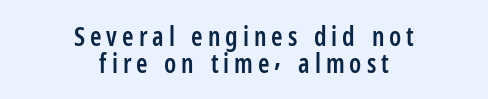
Style check: upright. The glyphs are unaccompanied by any horizontal stroke below them. This sample trades vertical openness for compactness between lines. Stems and bowls a touch heavier than normal — semibold. Reading down the block, each line starts at a different indent, mirrored at its end.
